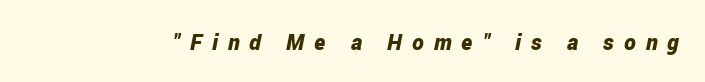
The image shows 22 px bold type, italic (leaning right); set unusually wide letter spacing (+0.46 em), not underlined.
